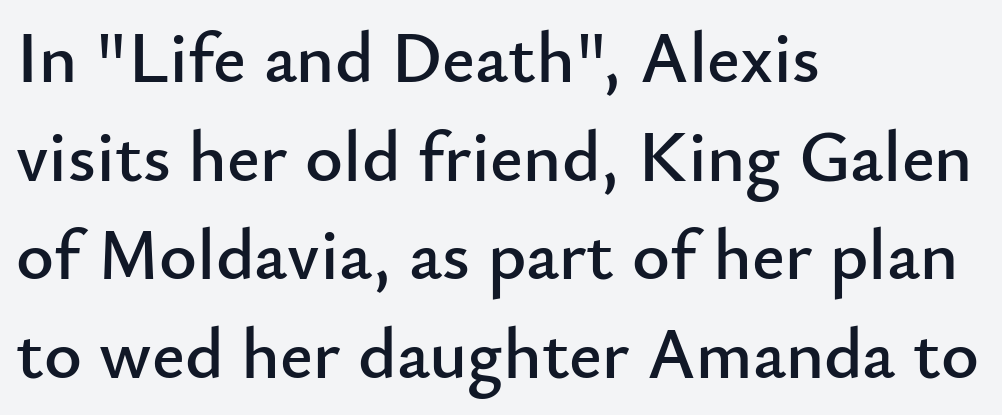
Q: Is the text italic (slanted)? A: No, it is upright.
Q: Is the typeface a serif or a sans-serif typeface? A: Sans-serif.
Q: Is the text underlined? A: No.
Q: How is the paragraph aligned? A: Left-aligned.
Q: Is the spacing between letters normal or unusually wide? A: Normal.
Q: Is the spacing between lines tight, normal or loose? A: Normal.
Q: Width (condensed, normal, or wide)? A: Normal.
Q: Stroke contrast? A: Low.
Q: x-height? A: Small.
Q: Monospaced? A: No.
